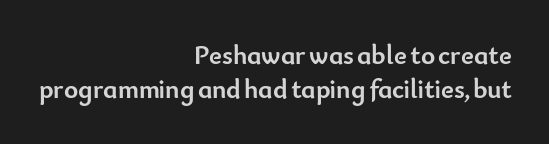
Q: Is the text bold? A: Yes.
Q: Is the text italic (slanted)? A: No, it is upright.
Q: Is the text underlined? A: No.
Q: How is the paragraph aligned? A: Right-aligned.
Q: Is the spacing between letters normal or unusually wide? A: Normal.
Q: Is the spacing between lines tight, normal or loose? A: Normal.
